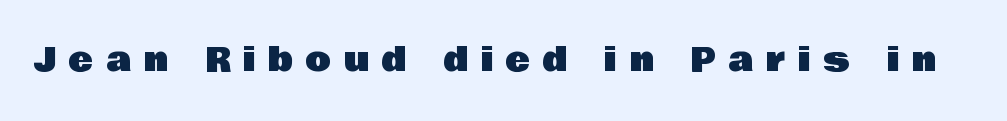
Designer's note — italics off, roman on. Loose tracking; the words dissolve into strings of separated letters. Do the characters align in a grid? No, the font is proportional. Glance below the letters and you will spot only blank space.
